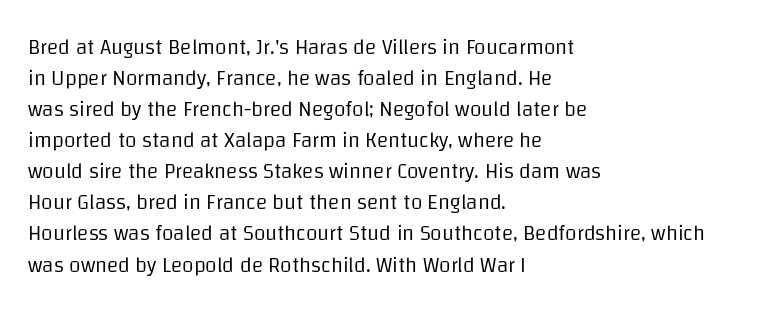
The image shows 21 px text type, upright; set left-aligned, normal line spacing (1.48x), normal letter spacing, not underlined.
